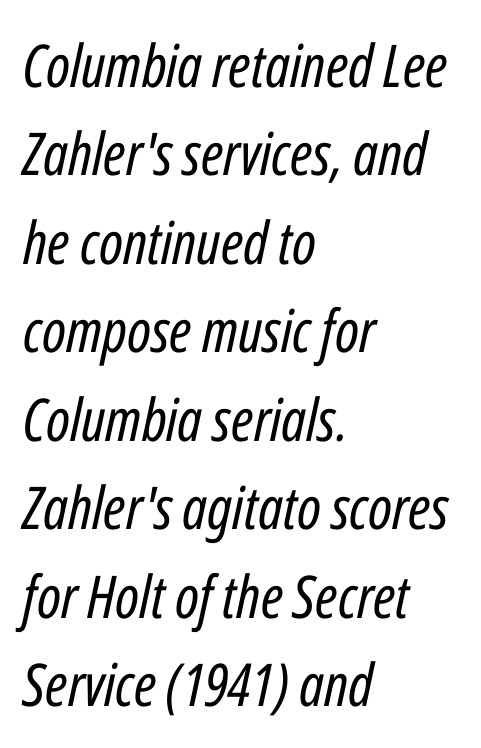
The image shows 59 px regular-weight, condensed type, italic (leaning right); set left-aligned, normal line spacing (1.5x), normal letter spacing, not underlined; low stroke contrast and a medium x-height.
